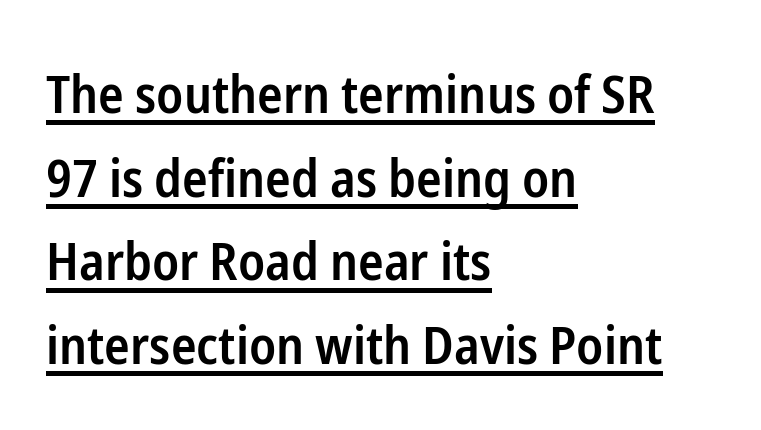
{"serif": "no", "italic": "no", "bold": "semi", "weight": "semibold", "width": "condensed", "stroke_contrast": "low", "x_height": "medium", "monospaced": "no", "underline": "yes", "align": "left", "line_spacing": "normal", "line_spacing_ratio": 1.58, "letter_spacing": "normal", "letter_spacing_em": 0.0, "glyph_px": 53}
